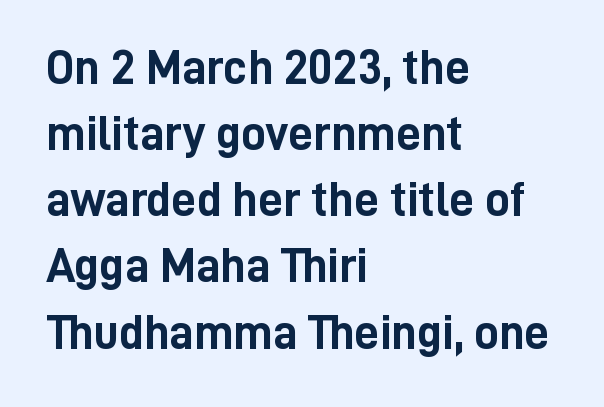
Q: Is the text bold? A: Yes.
Q: Is the text italic (slanted)? A: No, it is upright.
Q: Is the typeface a serif or a sans-serif typeface? A: Sans-serif.
Q: Is the text underlined? A: No.
Q: How is the paragraph aligned? A: Left-aligned.
Q: Is the spacing between letters normal or unusually wide? A: Normal.
Q: Is the spacing between lines tight, normal or loose? A: Normal.
Q: Width (condensed, normal, or wide)? A: Condensed.
Q: Stroke contrast? A: Low.
Q: x-height? A: Medium.
Q: Monospaced? A: No.
